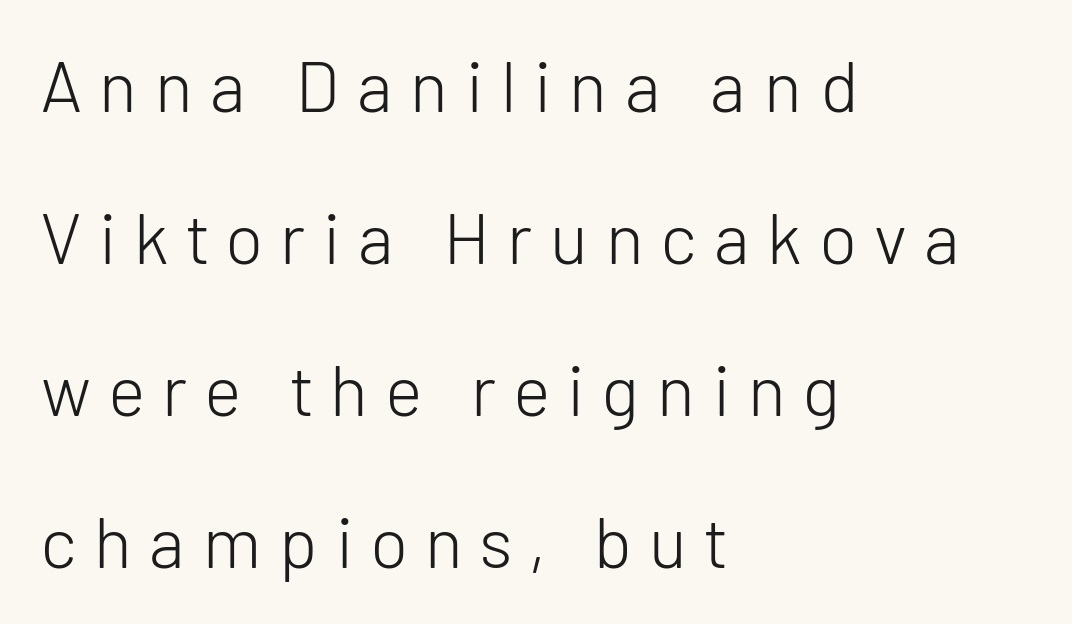
The image shows 71 px light sans-serif type, upright; set left-aligned, loose line spacing (2.14x), unusually wide letter spacing (+0.25 em), not underlined; low stroke contrast and a medium x-height.
